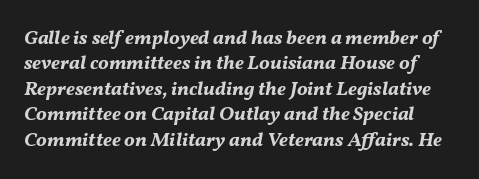
{"italic": "yes", "lean": "right", "slant_degrees": 11, "bold": "yes", "underline": "no", "line_spacing": "normal", "line_spacing_ratio": 1.27, "letter_spacing": "normal", "letter_spacing_em": 0.0, "glyph_px": 20}
